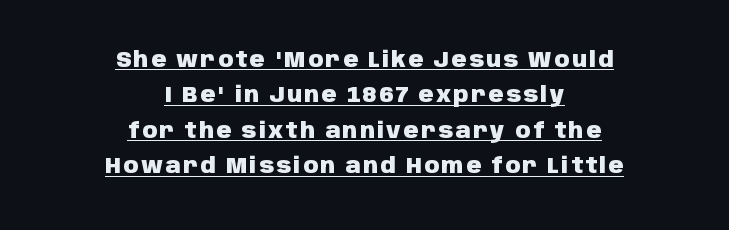
{"italic": "no", "bold": "yes", "underline": "yes", "align": "center", "line_spacing": "normal", "line_spacing_ratio": 1.69, "glyph_px": 21}
